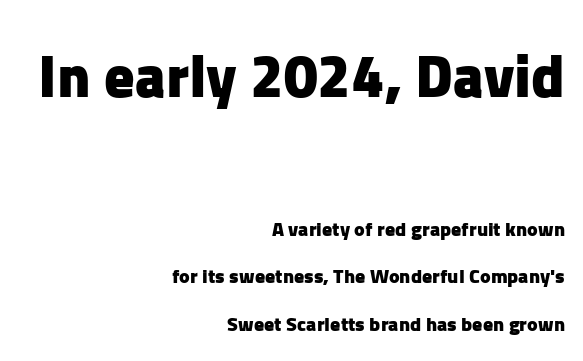
{"serif": "no", "italic": "no", "bold": "yes", "weight": "heavy", "width": "normal", "stroke_contrast": "low", "x_height": "medium", "monospaced": "no", "underline": "no", "align": "right", "line_spacing": "loose", "line_spacing_ratio": 2.38, "letter_spacing": "normal", "letter_spacing_em": 0.0, "larger_block": "first", "size_ratio": 3.0, "glyph_px": 60}
